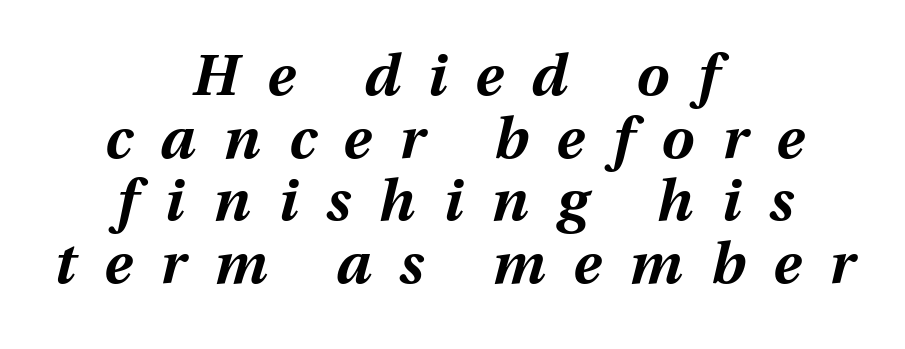
{"italic": "yes", "lean": "right", "slant_degrees": 13, "bold": "yes", "weight": "bold", "width": "normal", "stroke_contrast": "medium", "x_height": "medium", "monospaced": "no", "underline": "no", "align": "center", "line_spacing": "tight", "line_spacing_ratio": 1.08, "letter_spacing": "wide", "letter_spacing_em": 0.49, "glyph_px": 58}
